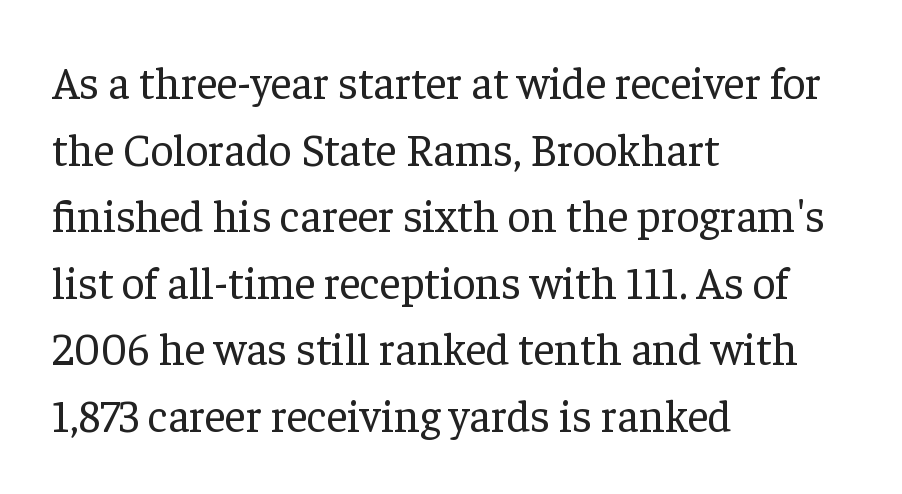
Character widths vary here, with narrow letters taking less room than wide ones. Layout note: lines flush left. You can tell from the footed stems that serif type was used. The space directly below the letters is spotless. This is not heavy type; no bold has been used.
